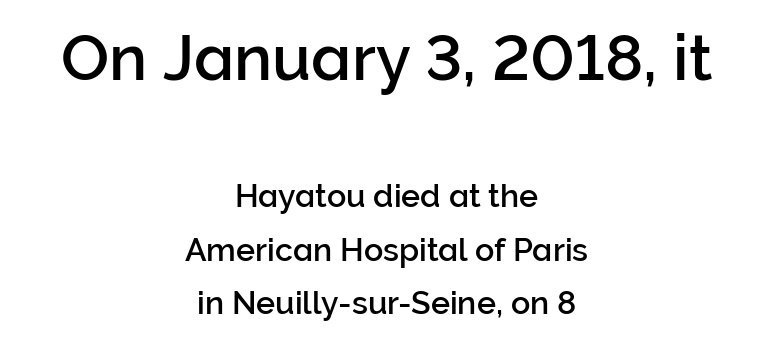
{"serif": "no", "italic": "no", "width": "normal", "stroke_contrast": "low", "x_height": "medium", "monospaced": "no", "underline": "no", "align": "center", "line_spacing": "normal", "line_spacing_ratio": 1.67, "letter_spacing": "normal", "letter_spacing_em": 0.0, "larger_block": "first", "size_ratio": 2.0, "glyph_px": 64}
